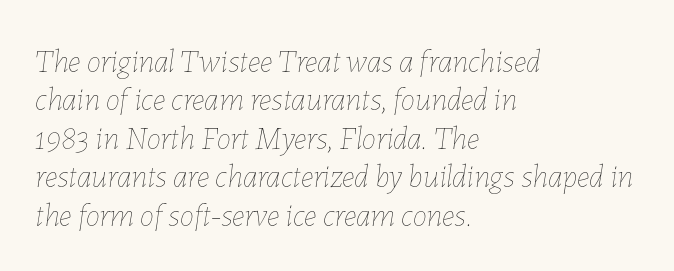
Spacing between characters is what you'd get straight out of the box. If you drew a line through each stem, it would be angled. The paragraph has a hard left edge and a soft right edge. These lines are rendered in a variable-pitch font. The font is comparable to plain body text, perhaps lighter.
